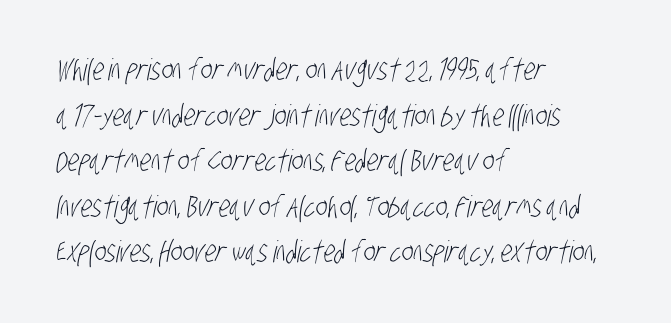
The image shows 30 px light, condensed sans-serif type; set left-aligned, normal line spacing (1.52x), normal letter spacing, not underlined; low stroke contrast and a large x-height.
